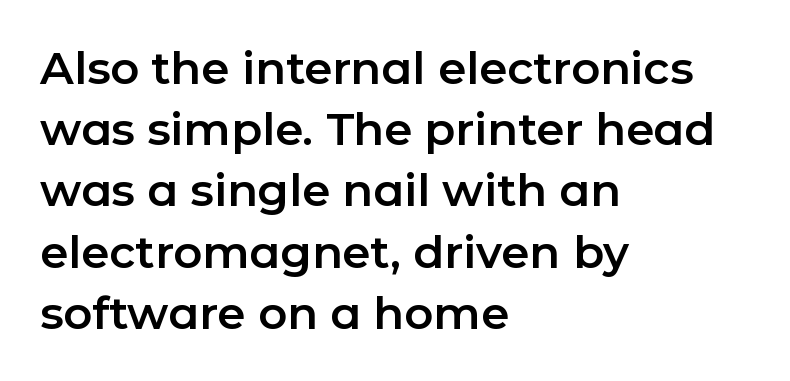
Q: Is the text italic (slanted)? A: No, it is upright.
Q: Is the typeface a serif or a sans-serif typeface? A: Sans-serif.
Q: Is the text underlined? A: No.
Q: How is the paragraph aligned? A: Left-aligned.
Q: Is the spacing between letters normal or unusually wide? A: Normal.
Q: Is the spacing between lines tight, normal or loose? A: Normal.
Q: Width (condensed, normal, or wide)? A: Normal.
Q: Stroke contrast? A: Low.
Q: x-height? A: Medium.
Q: Monospaced? A: No.
